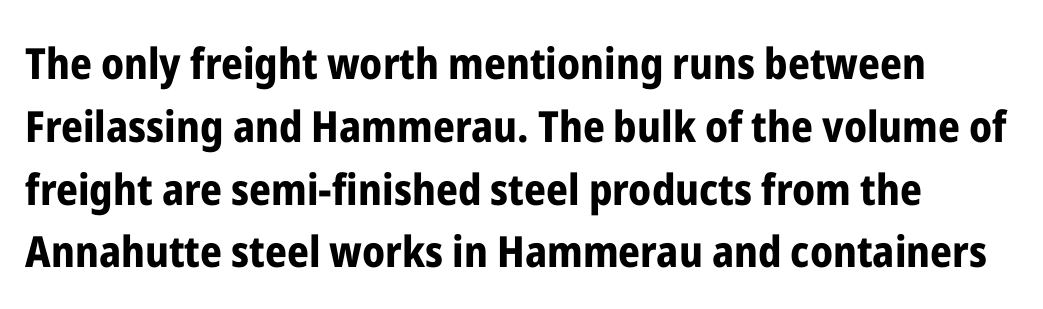
The image shows 43 px bold, condensed sans-serif type, upright; set normal line spacing (1.46x), normal letter spacing, not underlined; low stroke contrast and a medium x-height.
